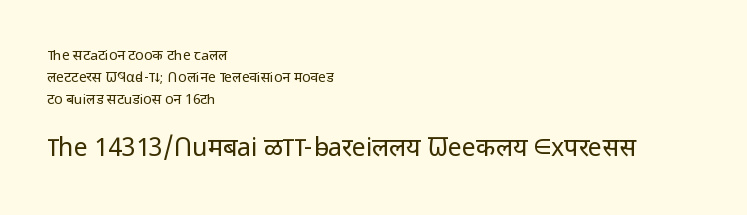
{"italic": "no", "bold": "no", "underline": "no", "align": "left", "line_spacing": "normal", "line_spacing_ratio": 1.58, "letter_spacing": "normal", "letter_spacing_em": 0.0, "larger_block": "second", "size_ratio": 1.79, "glyph_px": 25}
